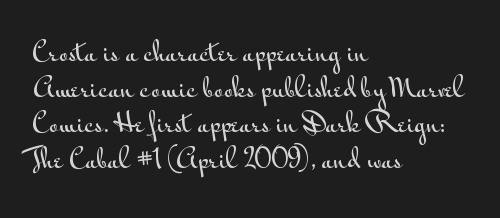
The image shows 26 px text type; set left-aligned, normal line spacing (1.37x), normal letter spacing, not underlined.
